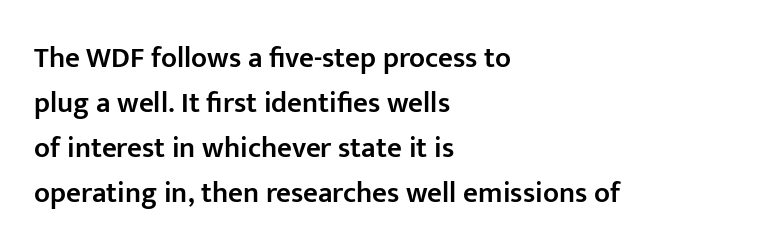
A typesetter would call this proportional, since set widths differ per character. The passage shown is typeset with a sans-serif family. Italic? Not at all — the glyphs are vertical. A typesetter would call this leading conventional body-copy spacing.
